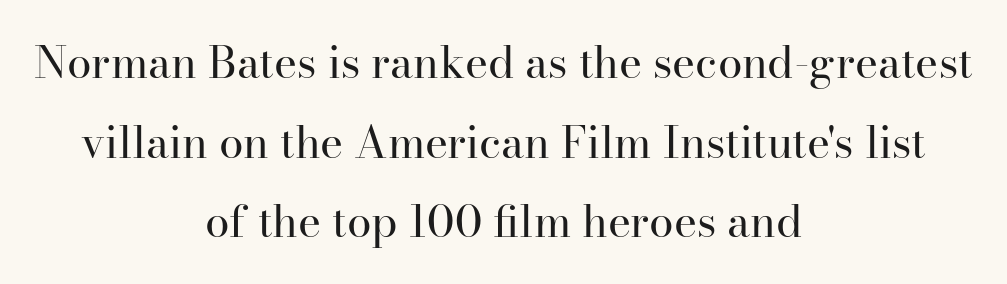
The image shows 44 px regular-weight serif type, upright; set centered, line spacing 1.81x, normal letter spacing, not underlined; high stroke contrast and a small x-height.
